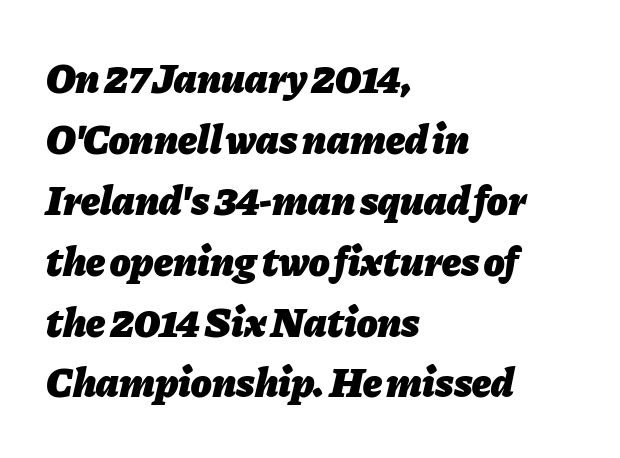
Evenly set lines give the paragraph a standard silhouette. Does extra space separate the letters? No, they use regular spacing. Bare-footed words on every line. Each letter keeps its own natural width here, so spacing adapts to shape. Line beginnings align vertically; line endings do not.
